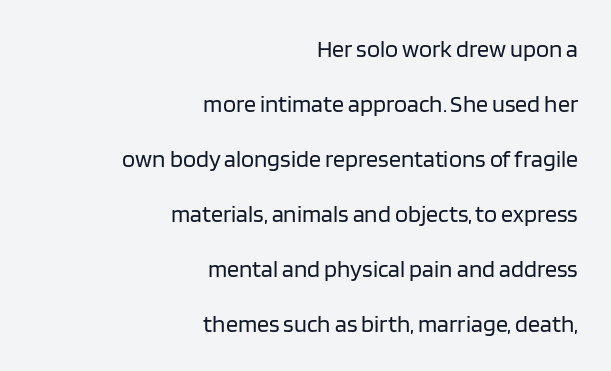
The image shows 24 px text type, upright; set right-aligned, loose line spacing (2.29x), normal letter spacing, not underlined.
